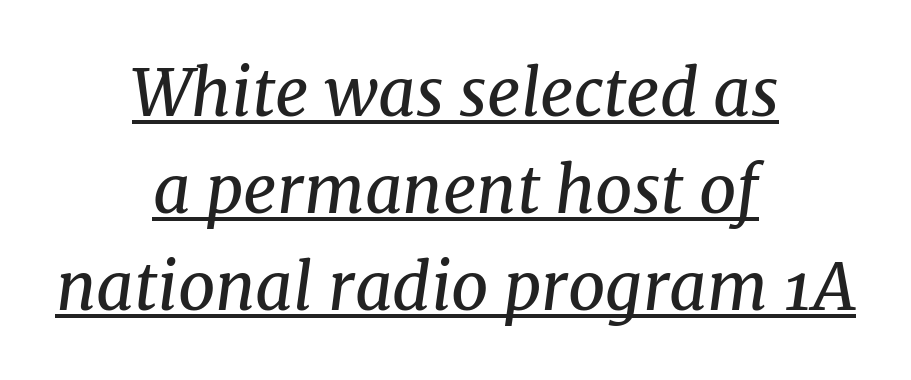
Are there feet on the stems? There are — it's a serif. The letters advance in unequal steps, a hallmark of proportional type. This is not heavy type; no bold has been used. The space between consecutive lines is moderate. The paragraph shown floats in the horizontal middle.
